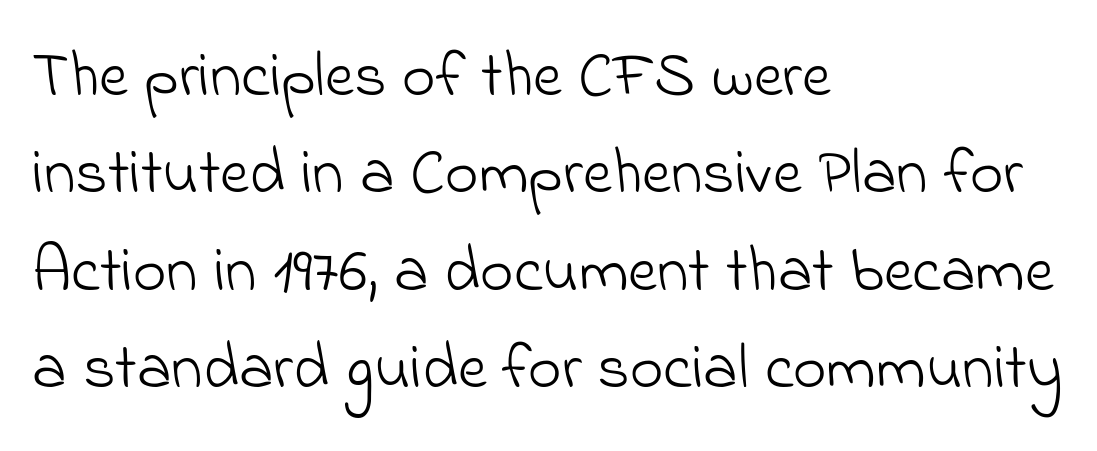
{"serif": "no", "bold": "no", "weight": "light", "width": "normal", "stroke_contrast": "low", "x_height": "small", "monospaced": "no", "underline": "no", "align": "left", "line_spacing": "normal", "line_spacing_ratio": 1.52, "letter_spacing": "normal", "letter_spacing_em": 0.0, "glyph_px": 64}
